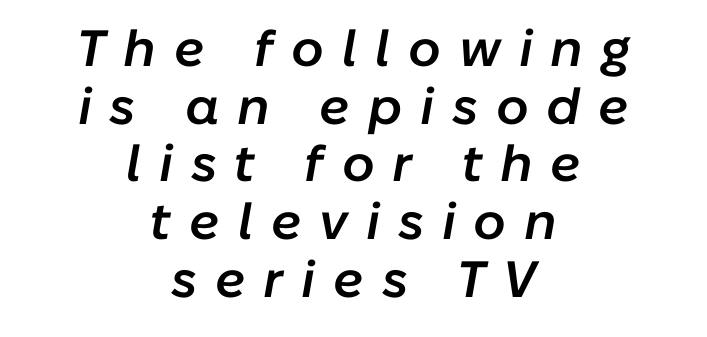
Is the letter spacing exaggerated? Yes — the characters are pushed far apart. A typesetter would mark this as italic. Casual observation: everything's sitting right in the middle. Character widths vary here, with narrow letters taking less room than wide ones. Caption: semibold face, moderately heavy strokes. Unmarked baselines from the first word to the last.
